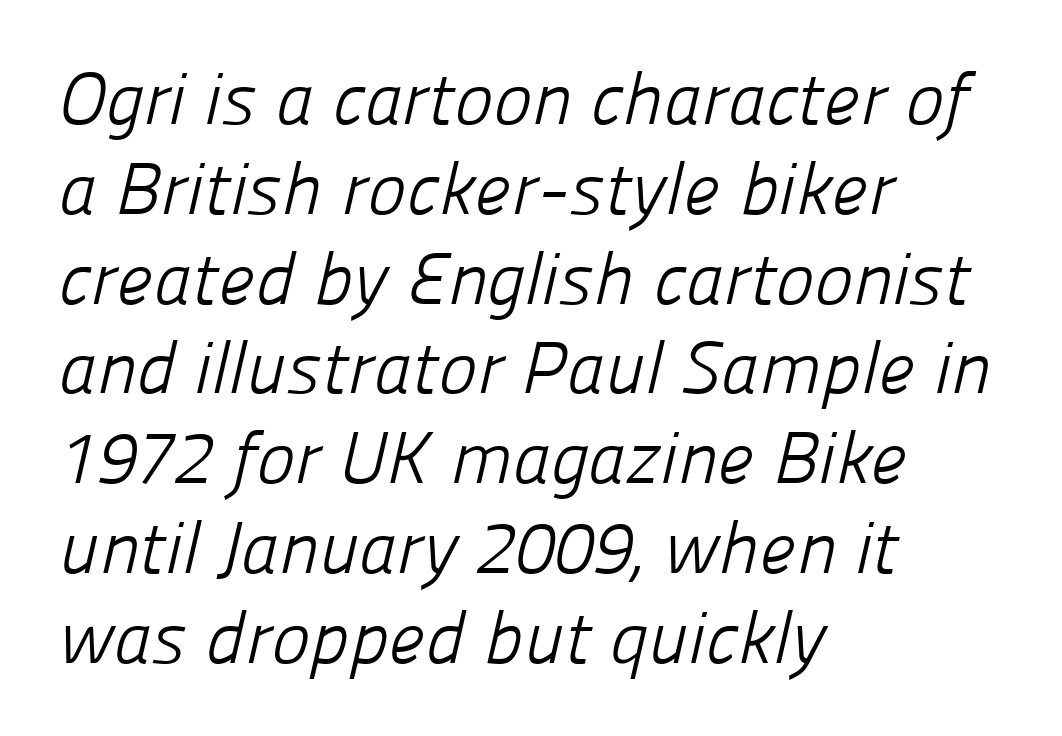
Proportional: the letters do not fall into vertical columns. Casual observation: everything's shoved over to the left. The gaps between neighbouring characters are ordinary and unremarkable. Vertical stems look standard width or narrower in stroke.
